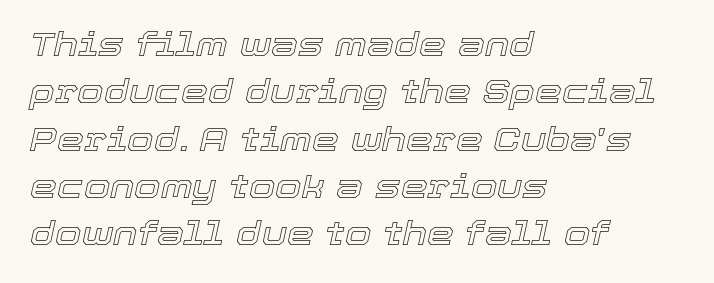
Anything drawn beneath the words? Only blank space. There is no visible air inserted between adjacent glyphs. The leading is moderate, giving the passage an even texture. The passage is arranged the way most books set body copy — flush left. Spacing verdict: proportional, widths tailored to each character. A typesetter would mark this as italic.
